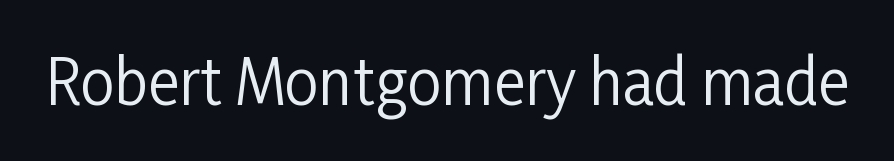
Varying glyph widths throughout — classic text-font behaviour. The horizontal fit of the characters is conventional and even. Only glyphs here, with clear space below each row. A typesetter would mark this as roman, not italic. Weight class: somewhere from thin through regular.
